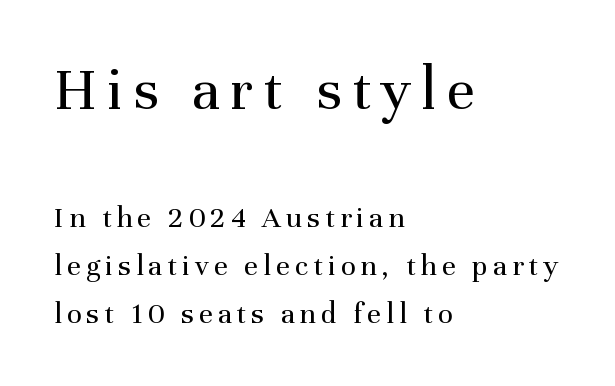
Where is the straight margin? On the left. Is the lower block the larger one? No — the upper block carries the bigger type. If you drew a line through each stem, it would be perfectly vertical. A typesetter would call this proportional, since set widths differ per character.
